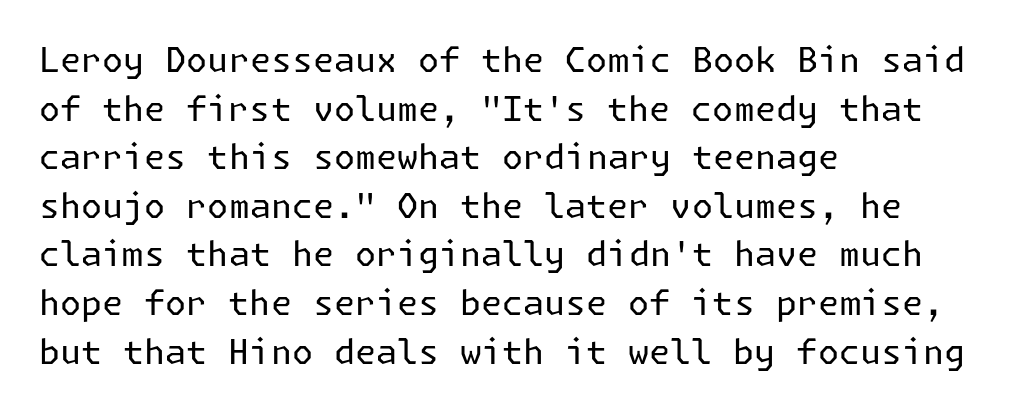
Underlining? Definitely not there. The type sits square on the baseline with zero lean. Is there much room between lines? A standard amount, neither cramped nor airy. Does the type have serifs? No, each stem ends abruptly. Heft: none added — not bold. The rag falls on the right side of this text block.
